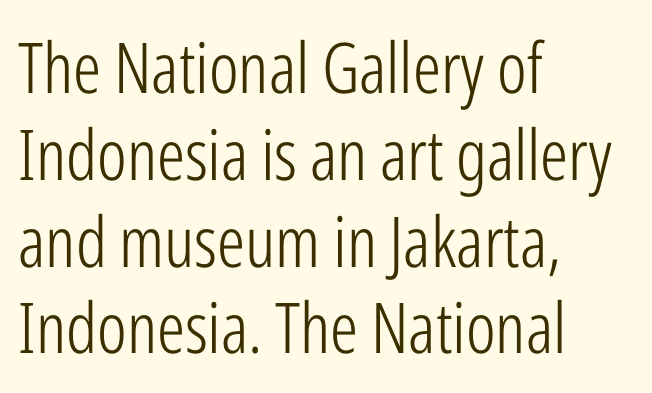
{"serif": "no", "italic": "no", "bold": "no", "weight": "light", "width": "condensed", "stroke_contrast": "low", "x_height": "medium", "monospaced": "no", "underline": "no", "align": "left", "line_spacing_ratio": 1.24, "letter_spacing": "normal", "letter_spacing_em": 0.0, "glyph_px": 70}
